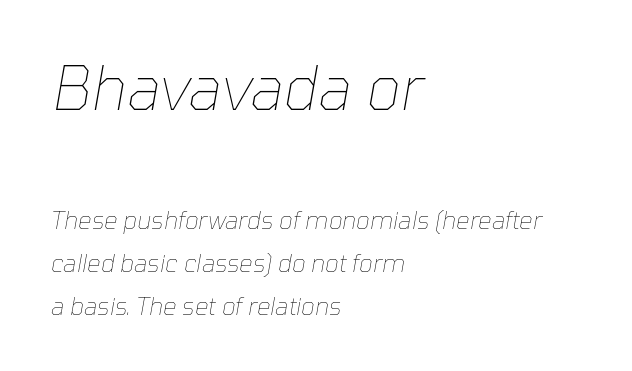
Q: Is the text bold? A: No.
Q: Is the text italic (slanted)? A: Yes, it leans right by about 10 degrees.
Q: Is the text underlined? A: No.
Q: How is the paragraph aligned? A: Left-aligned.
Q: Is the spacing between letters normal or unusually wide? A: Normal.
Q: Which block of text is set in a larger size, the first (top) or the second (bottom)? A: The first (top) one.
Q: Width (condensed, normal, or wide)? A: Normal.
Q: Stroke contrast? A: Low.
Q: x-height? A: Medium.
Q: Monospaced? A: No.
